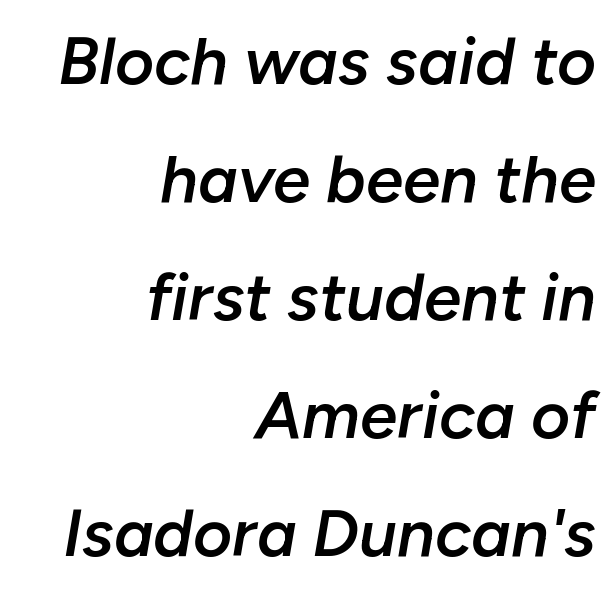
A student would call this right alignment; a typographer would say flush right, rag left. The specimen reads as italic at a glance. Is this a fixed-width face? No — the glyphs have proportional, varying widths. This rendering leaves character spacing at its baseline value. Typographic density is moderately raised because the face is semibold.
